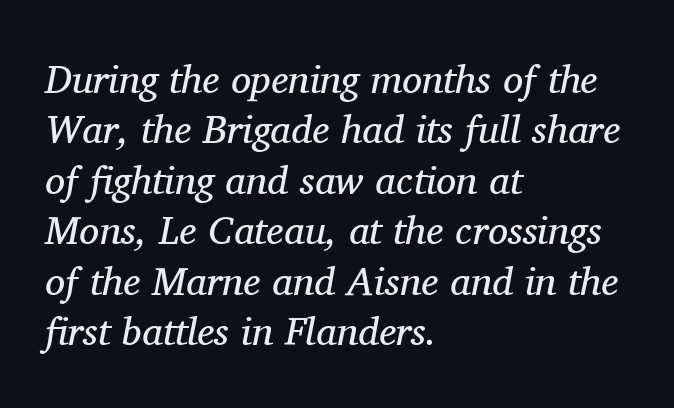
The image shows 40 px regular-weight serif type, italic (leaning right); set left-aligned, normal line spacing (1.26x), normal letter spacing, not underlined; medium stroke contrast and a medium x-height.
